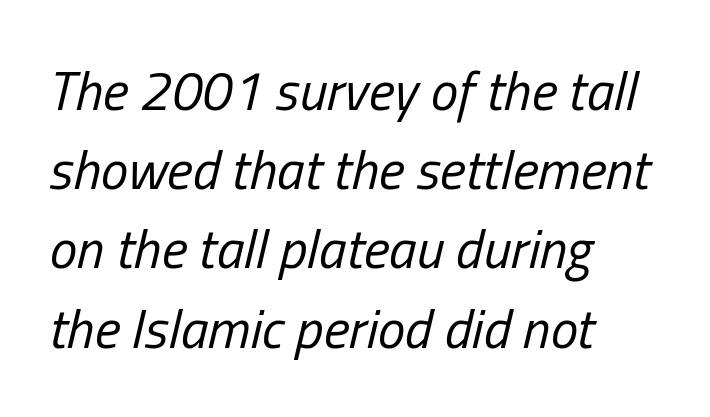
Q: Is the text bold? A: No.
Q: Is the text italic (slanted)? A: Yes, it leans right by about 13 degrees.
Q: Is the text underlined? A: No.
Q: How is the paragraph aligned? A: Left-aligned.
Q: Is the spacing between letters normal or unusually wide? A: Normal.
Q: Is the spacing between lines tight, normal or loose? A: Normal.
Q: Width (condensed, normal, or wide)? A: Condensed.
Q: Stroke contrast? A: Low.
Q: x-height? A: Medium.
Q: Monospaced? A: No.
